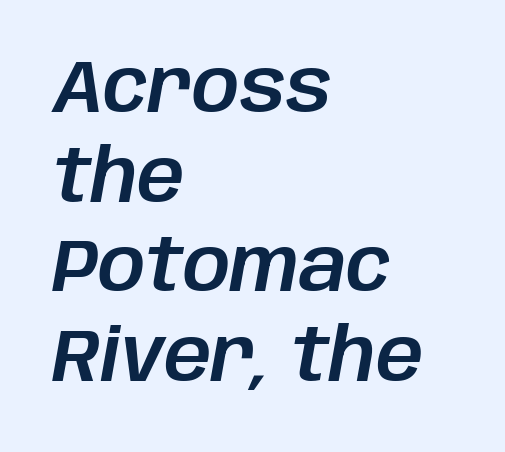
{"italic": "yes", "lean": "right", "slant_degrees": 10, "width": "normal", "stroke_contrast": "low", "x_height": "large", "monospaced": "no", "underline": "no", "align": "left", "line_spacing_ratio": 1.21, "letter_spacing": "normal", "letter_spacing_em": 0.0, "glyph_px": 74}
